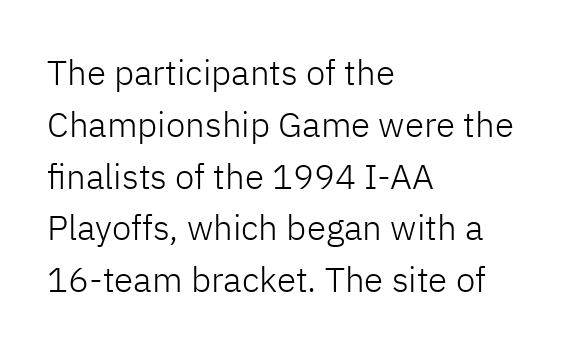
The image shows 35 px light sans-serif type, upright; set left-aligned, normal line spacing (1.48x), normal letter spacing, not underlined; low stroke contrast and a medium x-height.
